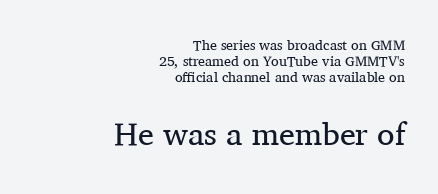
{"serif": "yes", "italic": "no", "bold": "no", "weight": "regular", "width": "normal", "stroke_contrast": "medium", "x_height": "medium", "monospaced": "no", "underline": "no", "align": "right", "line_spacing": "tight", "line_spacing_ratio": 1.14, "letter_spacing": "normal", "letter_spacing_em": 0.0, "larger_block": "second", "size_ratio": 2.29, "glyph_px": 32}
